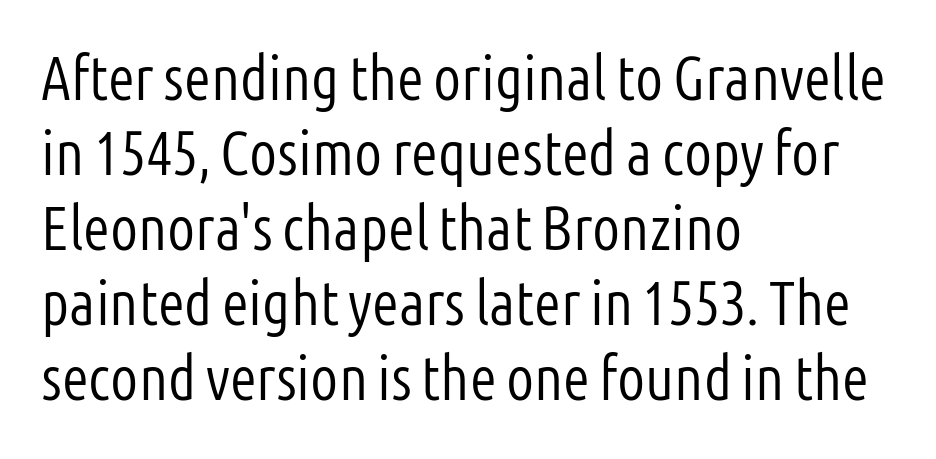
{"serif": "no", "italic": "no", "bold": "no", "weight": "light", "width": "condensed", "stroke_contrast": "low", "x_height": "medium", "monospaced": "no", "underline": "no", "align": "left", "line_spacing_ratio": 1.21, "letter_spacing": "normal", "letter_spacing_em": 0.0, "glyph_px": 62}
